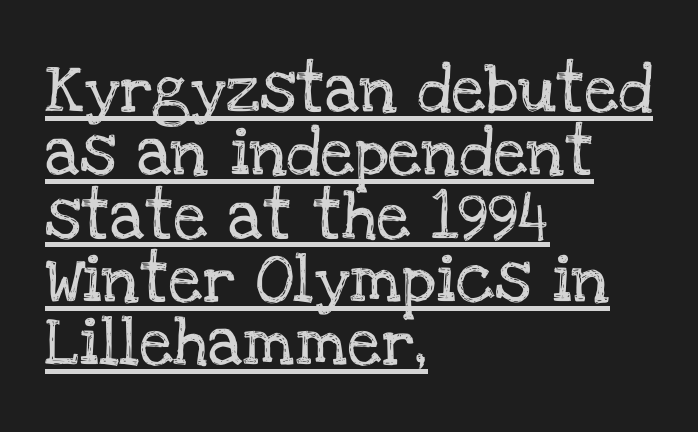
Q: Is the text italic (slanted)? A: No, it is upright.
Q: Is the typeface a serif or a sans-serif typeface? A: Serif.
Q: Is the text underlined? A: Yes.
Q: How is the paragraph aligned? A: Left-aligned.
Q: Is the spacing between letters normal or unusually wide? A: Normal.
Q: Is the spacing between lines tight, normal or loose? A: Normal.
Q: Width (condensed, normal, or wide)? A: Normal.
Q: Stroke contrast? A: Low.
Q: x-height? A: Large.
Q: Monospaced? A: No.
